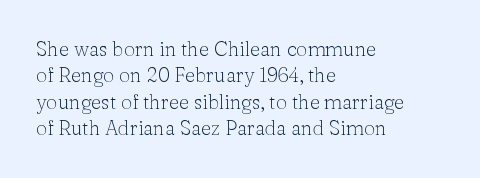
The image shows 20 px text type, upright; set left-aligned, normal line spacing (1.32x), normal letter spacing, not underlined.
